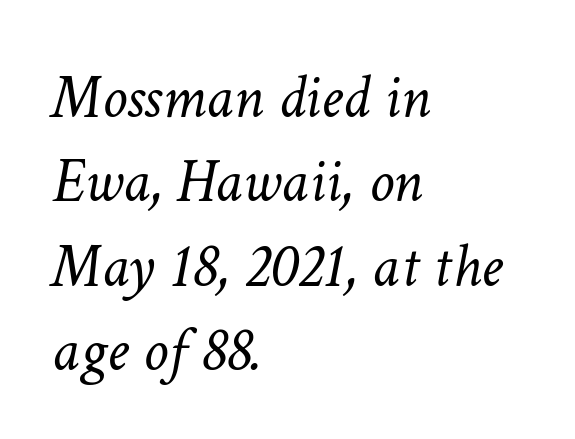
{"italic": "yes", "lean": "right", "slant_degrees": 11, "bold": "no", "weight": "light", "width": "normal", "stroke_contrast": "low", "x_height": "medium", "monospaced": "no", "underline": "no", "align": "left", "line_spacing": "normal", "line_spacing_ratio": 1.34, "letter_spacing": "normal", "letter_spacing_em": 0.0, "glyph_px": 63}
